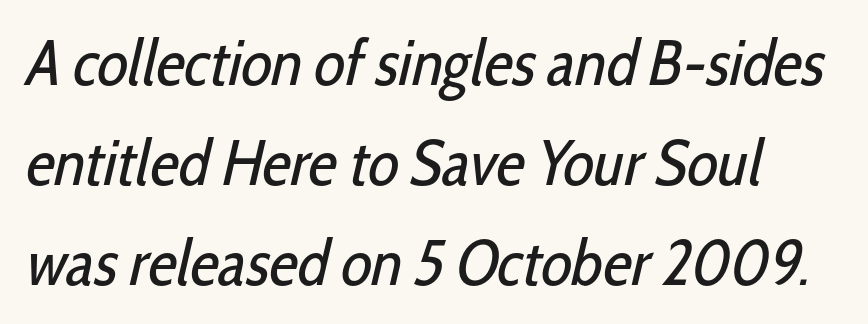
Q: Is the text bold? A: No.
Q: Is the typeface a serif or a sans-serif typeface? A: Sans-serif.
Q: Is the text underlined? A: No.
Q: How is the paragraph aligned? A: Left-aligned.
Q: Is the spacing between letters normal or unusually wide? A: Normal.
Q: Is the spacing between lines tight, normal or loose? A: Normal.
Q: Width (condensed, normal, or wide)? A: Condensed.
Q: Stroke contrast? A: Low.
Q: x-height? A: Medium.
Q: Monospaced? A: No.
